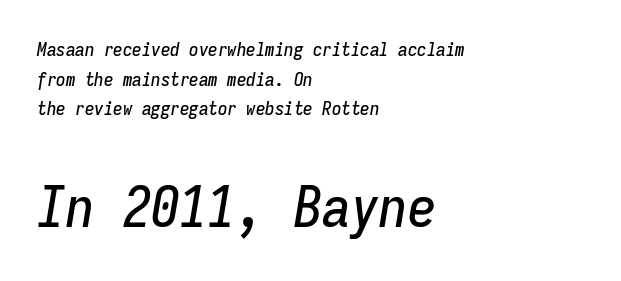
{"italic": "yes", "lean": "right", "slant_degrees": 9, "width": "condensed", "stroke_contrast": "low", "x_height": "medium", "monospaced": "yes", "underline": "no", "align": "left", "line_spacing": "normal", "line_spacing_ratio": 1.56, "letter_spacing": "normal", "letter_spacing_em": 0.0, "larger_block": "second", "size_ratio": 3.0, "glyph_px": 57}
